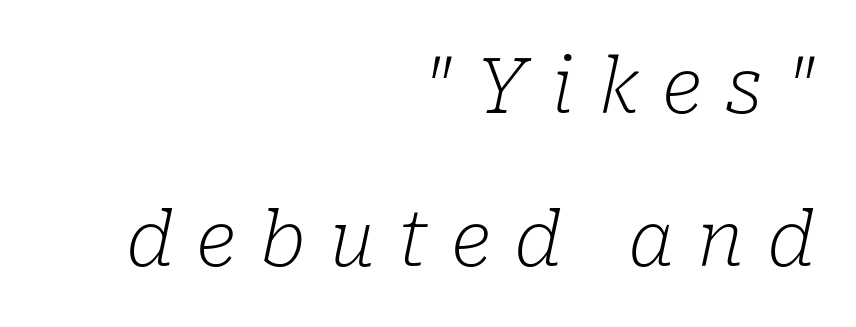
The designer dialed line spacing up above the default. A quiet, ordinary-to-light weight characterises the typeface. Note: serifs present on the glyphs. Check the space under the baseline: it is left empty.
